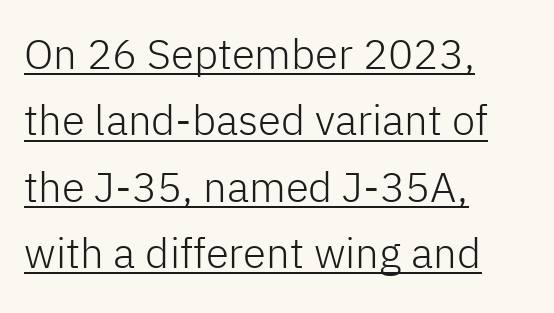
Emphasis is given by a line drawn under the lettering. These lines stack with their left ends in a neat column. You could not count columns in this text — the font is proportionally spaced. The letters carry no serifs — their stems end cleanly without finishing strokes. Stroke thickness stays within the range of a standard reading face or lighter. Honestly, the letter spacing is just normal — you wouldn't notice it.
